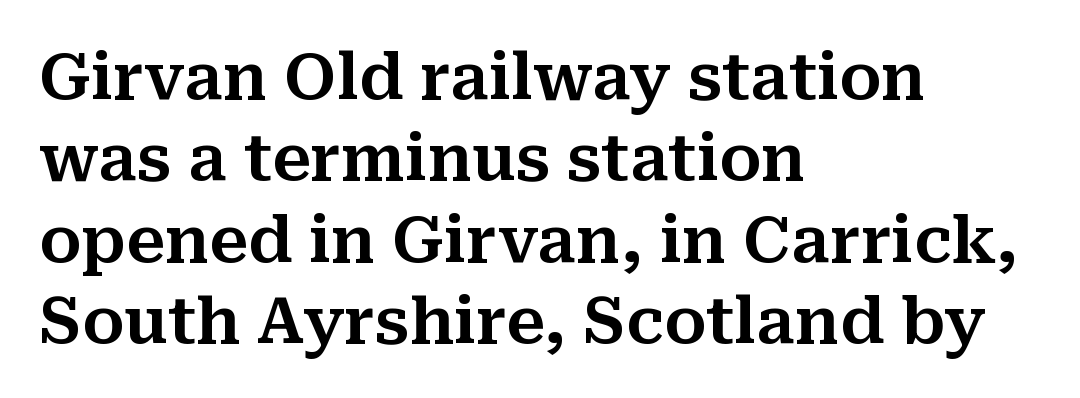
{"serif": "yes", "italic": "no", "width": "normal", "stroke_contrast": "medium", "x_height": "medium", "monospaced": "no", "underline": "no", "align": "left", "line_spacing": "normal", "line_spacing_ratio": 1.27, "letter_spacing": "normal", "letter_spacing_em": 0.0, "glyph_px": 64}
